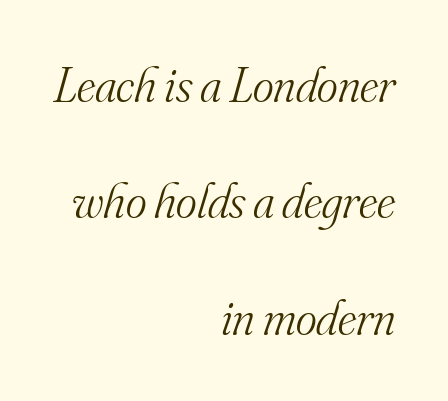
{"serif": "yes", "italic": "yes", "lean": "right", "slant_degrees": 16, "bold": "no", "weight": "light", "width": "normal", "stroke_contrast": "medium", "x_height": "small", "monospaced": "no", "underline": "no", "align": "right", "line_spacing": "loose", "line_spacing_ratio": 2.33, "letter_spacing": "normal", "letter_spacing_em": 0.0, "glyph_px": 50}
